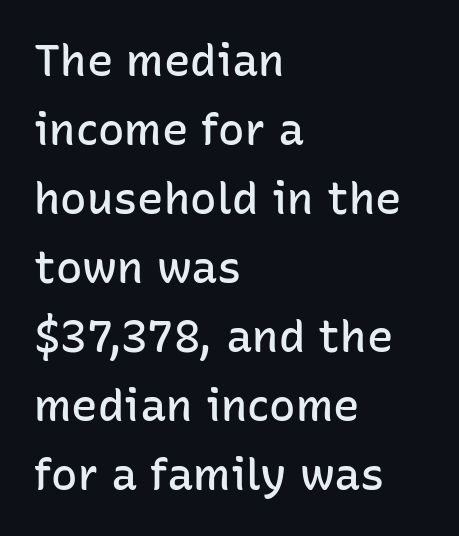
The image shows 44 px semibold sans-serif type, upright; set left-aligned, normal line spacing (1.57x), normal letter spacing, not underlined; low stroke contrast and a medium x-height.
